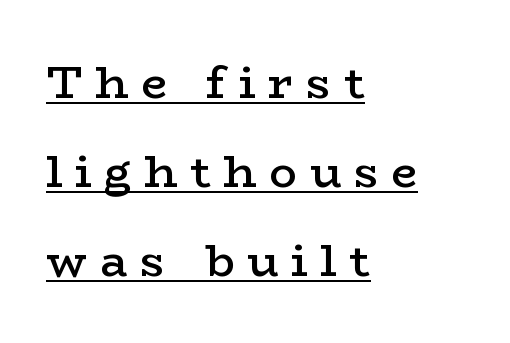
You could fit nearly another row in the gap between these rows. This sample uses expanded letter spacing, leaving extra air between glyphs. The font's upright variant was chosen for this text. The typesetter chose a ragged-right arrangement here. These characters rest on top of a visible drawn line. You could not count columns in this text — the font is proportionally spaced.
